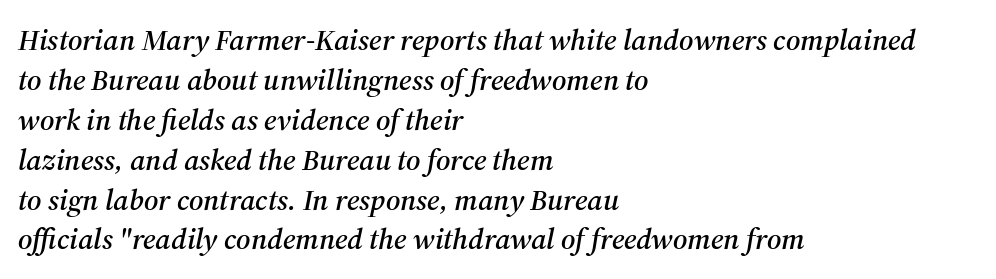
Q: Is the text italic (slanted)? A: Yes, it leans right by about 12 degrees.
Q: Is the typeface a serif or a sans-serif typeface? A: Serif.
Q: Is the text underlined? A: No.
Q: How is the paragraph aligned? A: Left-aligned.
Q: Is the spacing between letters normal or unusually wide? A: Normal.
Q: Is the spacing between lines tight, normal or loose? A: Normal.
Q: Width (condensed, normal, or wide)? A: Normal.
Q: Stroke contrast? A: Medium.
Q: x-height? A: Medium.
Q: Monospaced? A: No.
